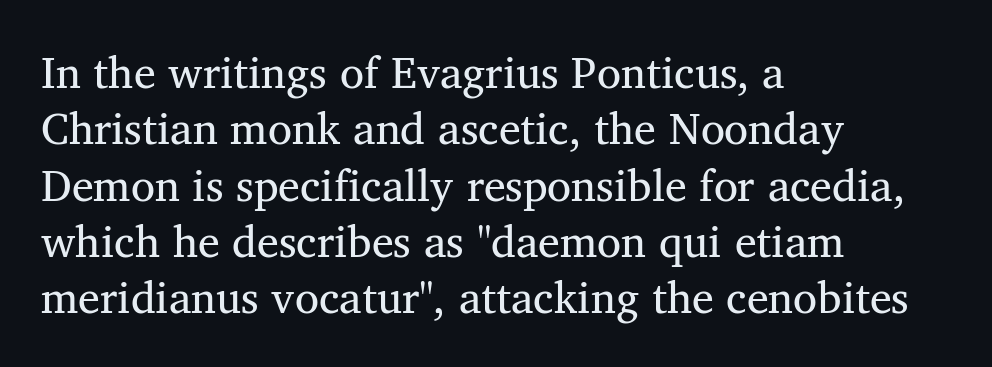
Q: Is the typeface a serif or a sans-serif typeface? A: Serif.
Q: Is the text underlined? A: No.
Q: How is the paragraph aligned? A: Left-aligned.
Q: Is the spacing between letters normal or unusually wide? A: Normal.
Q: Is the spacing between lines tight, normal or loose? A: Normal.
Q: Width (condensed, normal, or wide)? A: Normal.
Q: Stroke contrast? A: Medium.
Q: x-height? A: Medium.
Q: Monospaced? A: No.
